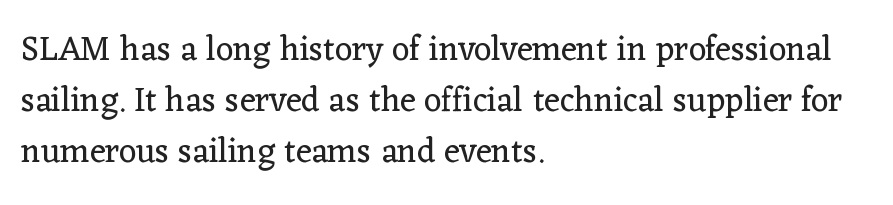
Underlining? Definitely not there. Bold? No — there's no thickening of the strokes. The type sits square on the baseline with zero lean. The text block is weighted toward the left margin, trailing off unevenly rightward.
